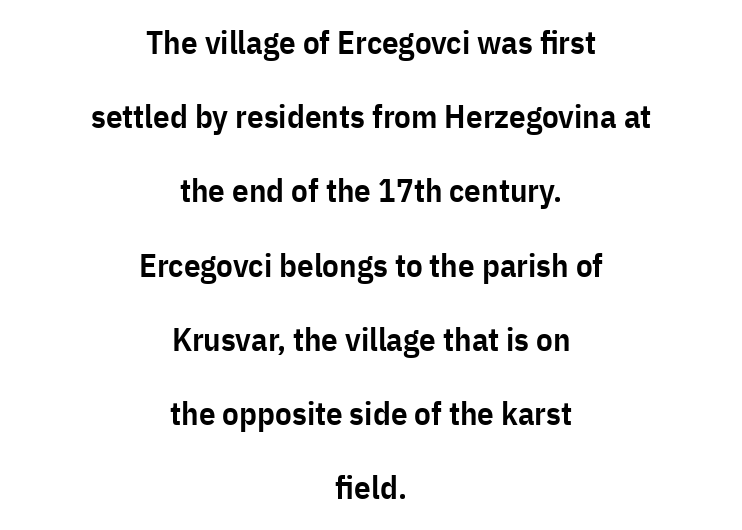
The image shows 33 px semibold, condensed sans-serif type, upright; set centered, loose line spacing (2.25x), normal letter spacing, not underlined; low stroke contrast and a medium x-height.
